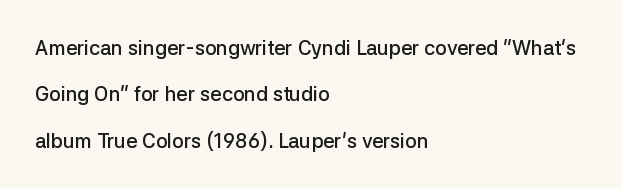
The image shows 20 px text type, upright; set left-aligned, loose line spacing (2.32x), normal letter spacing, not underlined.
